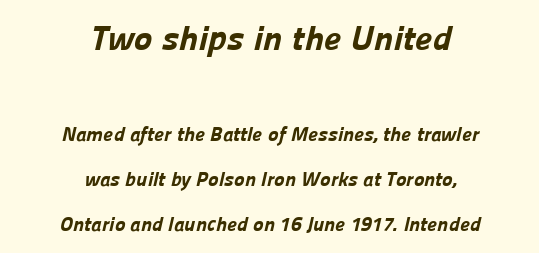
{"serif": "no", "bold": "yes", "weight": "bold", "width": "normal", "stroke_contrast": "low", "x_height": "medium", "monospaced": "no", "underline": "no", "align": "center", "line_spacing": "loose", "line_spacing_ratio": 2.24, "letter_spacing": "normal", "letter_spacing_em": 0.0, "larger_block": "first", "size_ratio": 1.75, "glyph_px": 35}
